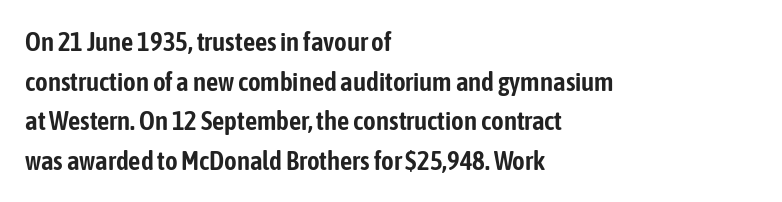
The image shows 27 px text type, upright; set left-aligned, normal line spacing (1.47x), normal letter spacing, not underlined.
